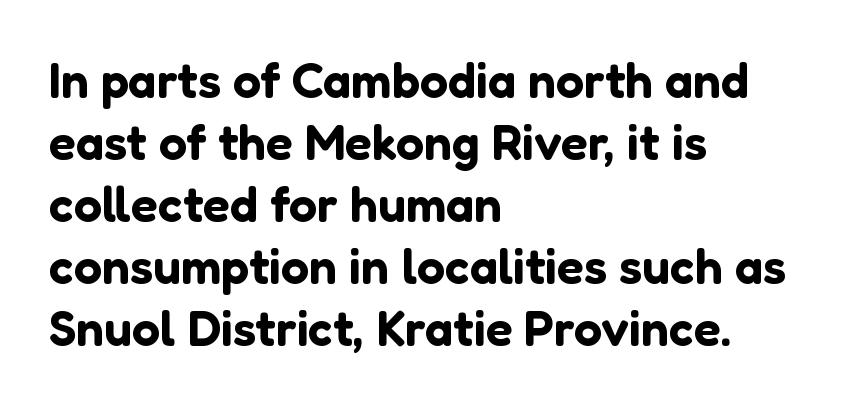
The letters carry no serifs — their stems end cleanly without finishing strokes. Looks like regular typesetting: each glyph gets only the width it needs. Each line starts at the same left margin while the right side varies. Quick note: underline off. The letters sit at their default tracking, neither squeezed nor spread. These lines were composed using upright roman letters.
